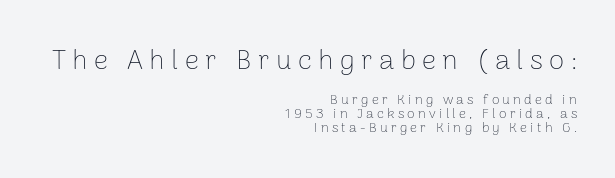
{"serif": "no", "italic": "no", "bold": "no", "weight": "thin", "width": "normal", "stroke_contrast": "low", "x_height": "medium", "monospaced": "no", "underline": "no", "align": "right", "line_spacing": "tight", "line_spacing_ratio": 0.99, "letter_spacing": "wide", "letter_spacing_em": 0.23, "larger_block": "first", "size_ratio": 2.0, "glyph_px": 28}
